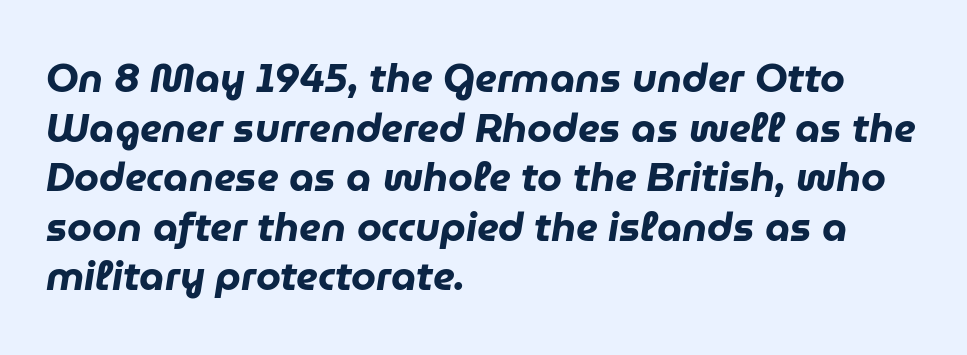
The image shows 40 px heavy type, italic (leaning right); set left-aligned, line spacing 1.24x, normal letter spacing, not underlined; low stroke contrast and a medium x-height.
